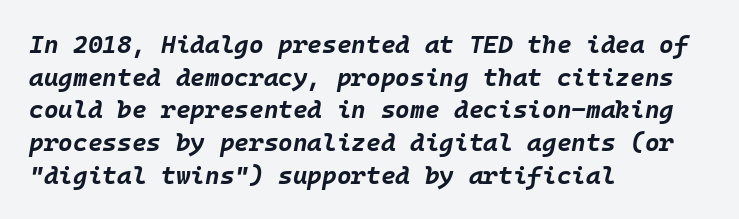
Pretty heavy lettering here — definitely bold. The glyphs are unaccompanied by any horizontal stroke below them. A typesetter would call this leading conventional body-copy spacing. The rag falls on the right side of this text block. Compared with typical body copy, the letter spacing here is the same.
